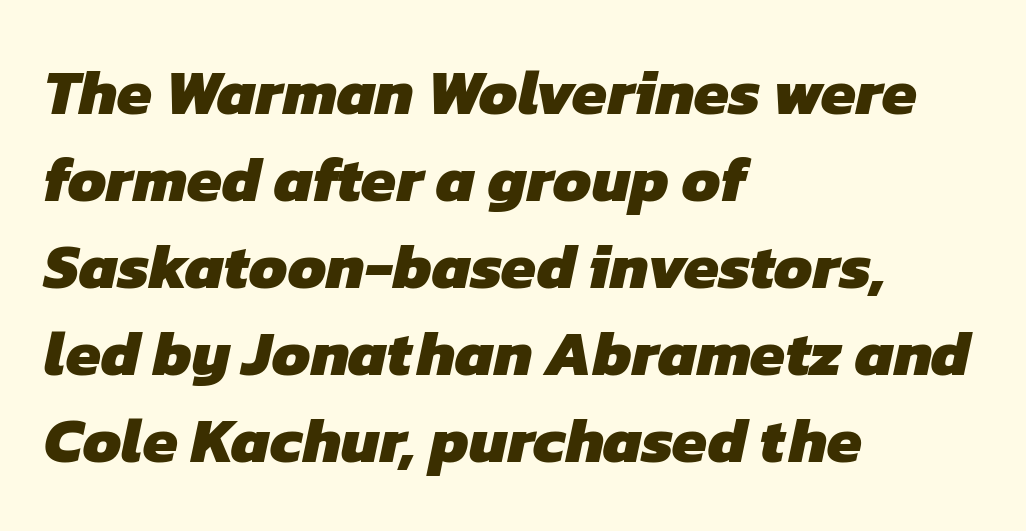
{"serif": "no", "bold": "yes", "weight": "heavy", "width": "normal", "stroke_contrast": "low", "x_height": "medium", "monospaced": "no", "underline": "no", "align": "left", "line_spacing": "normal", "line_spacing_ratio": 1.38, "letter_spacing": "normal", "letter_spacing_em": 0.0, "glyph_px": 63}
